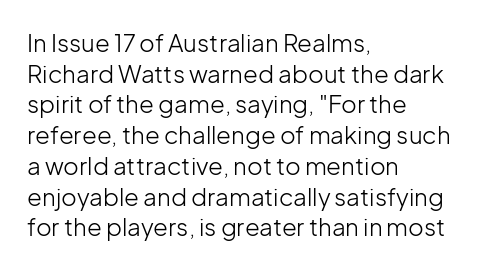
Q: Is the text bold? A: No.
Q: Is the text italic (slanted)? A: No, it is upright.
Q: Is the text underlined? A: No.
Q: How is the paragraph aligned? A: Left-aligned.
Q: Is the spacing between letters normal or unusually wide? A: Normal.
Q: Is the spacing between lines tight, normal or loose? A: Normal.
